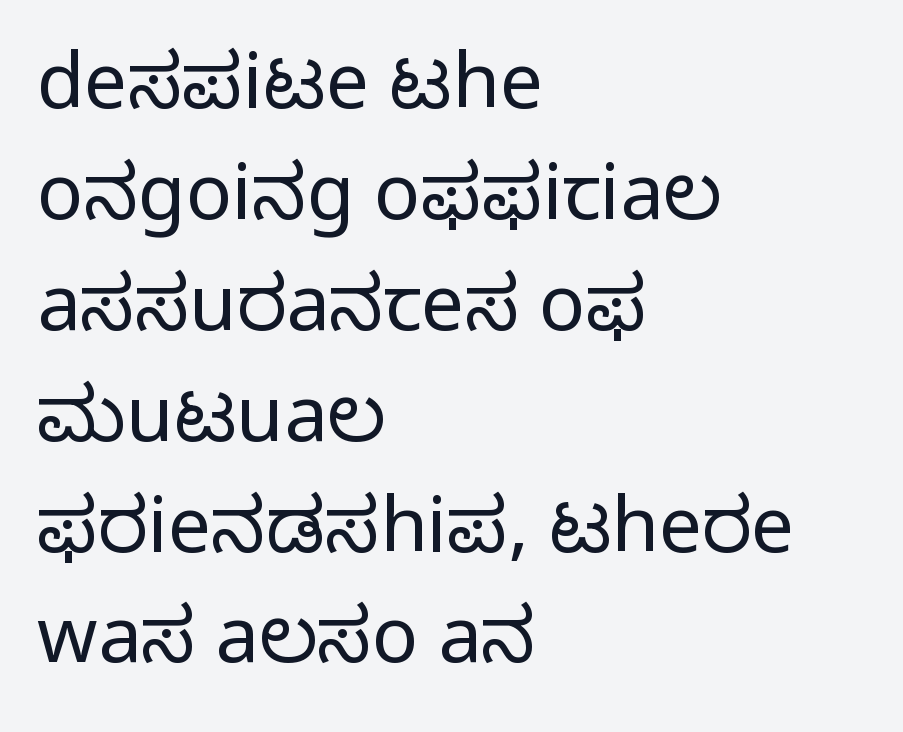
One-word summary of the alignment: left. Each word holds together tightly as a unit, with standard inter-letter gaps. Every stem runs plumb, perpendicular to the baseline. Note: no serifs on the glyphs. Each letter keeps its own natural width here, so spacing adapts to shape.
